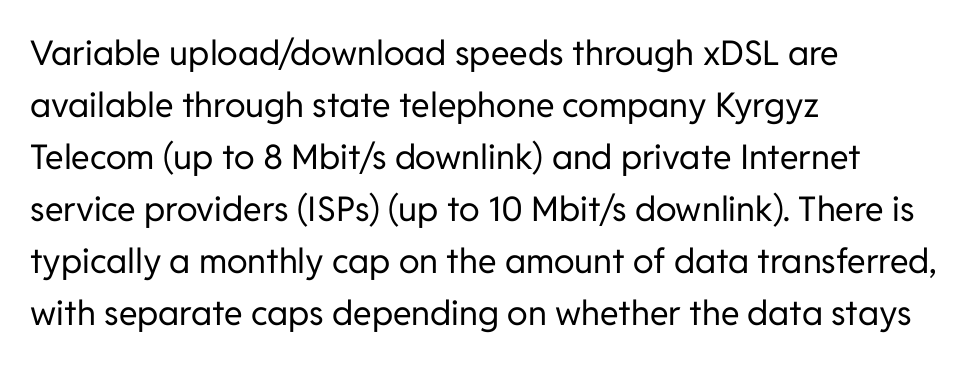
Check where the strokes stop: nothing finishes them off — pure sans. Typeset ragged right — the left edge is the straight one. The weight would be labelled regular, book, light, or lighter still. The passage shown is typed in a proportional face where columns would drift. Posture: upright roman.
